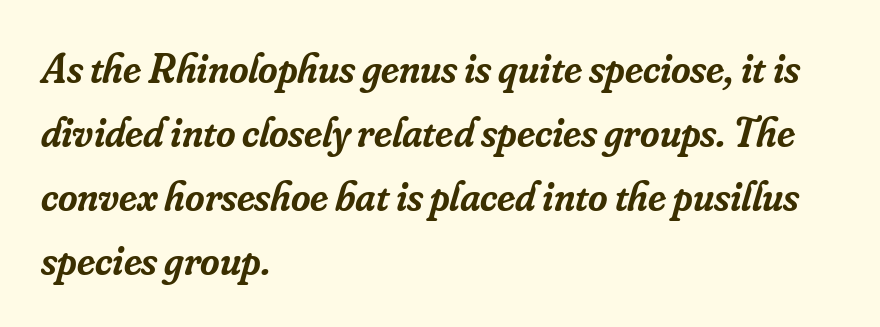
Q: Is the text bold? A: Semi-bold.
Q: Is the text italic (slanted)? A: Yes, it leans right by about 16 degrees.
Q: Is the typeface a serif or a sans-serif typeface? A: Serif.
Q: Is the text underlined? A: No.
Q: How is the paragraph aligned? A: Left-aligned.
Q: Is the spacing between letters normal or unusually wide? A: Normal.
Q: Is the spacing between lines tight, normal or loose? A: Normal.
Q: Width (condensed, normal, or wide)? A: Normal.
Q: Stroke contrast? A: Low.
Q: x-height? A: Small.
Q: Monospaced? A: No.
